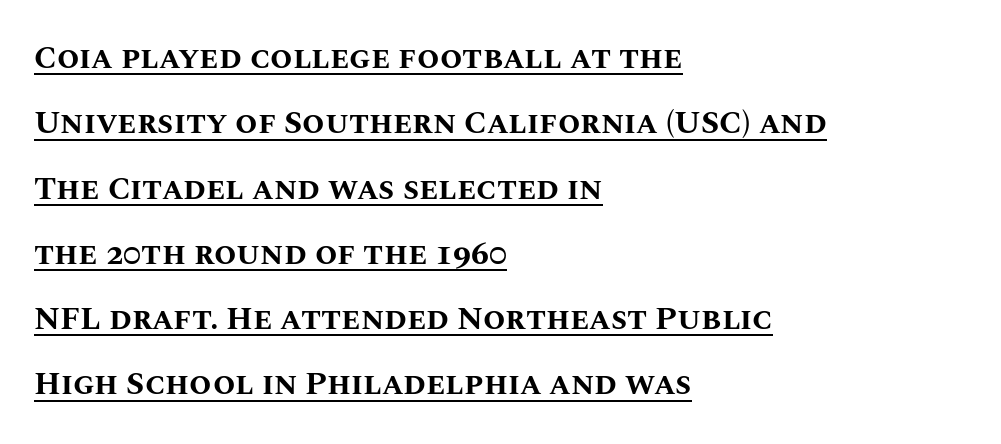
The line texture is even and compact thanks to regular tracking. The letters are bold, with thick, heavy strokes. Style check: upright. Proportional: the letters do not fall into vertical columns. Does the leading feel generous? Absolutely, it's lavish.
